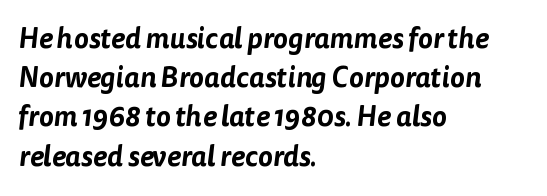
{"serif": "no", "width": "normal", "stroke_contrast": "low", "x_height": "medium", "monospaced": "no", "underline": "no", "align": "left", "line_spacing": "normal", "line_spacing_ratio": 1.4, "letter_spacing": "normal", "letter_spacing_em": 0.0, "glyph_px": 28}
